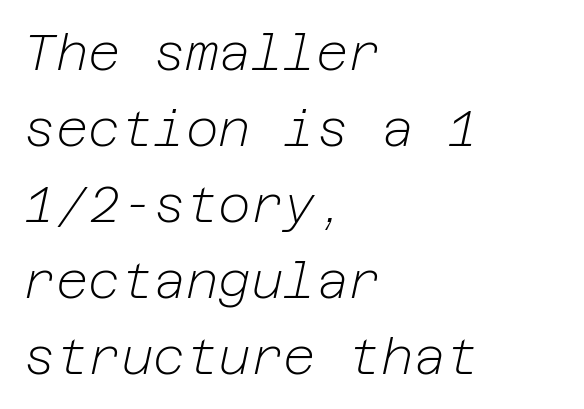
The image shows 50 px light type, italic (leaning right); set left-aligned, normal line spacing (1.52x), normal letter spacing, not underlined; low stroke contrast and a medium x-height.
